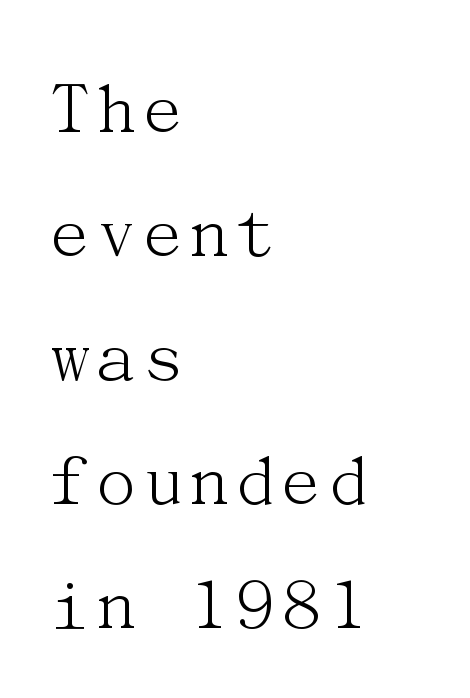
The image shows 79 px light serif type, upright; set left-aligned, normal line spacing (1.57x), normal letter spacing, not underlined; medium stroke contrast and a medium x-height.
